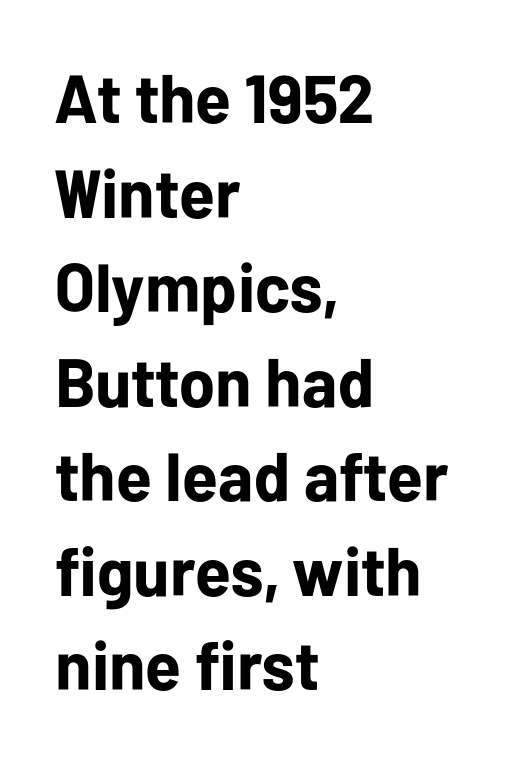
Q: Is the text bold? A: Yes.
Q: Is the text italic (slanted)? A: No, it is upright.
Q: Is the typeface a serif or a sans-serif typeface? A: Sans-serif.
Q: Is the text underlined? A: No.
Q: How is the paragraph aligned? A: Left-aligned.
Q: Is the spacing between letters normal or unusually wide? A: Normal.
Q: Is the spacing between lines tight, normal or loose? A: Normal.
Q: Width (condensed, normal, or wide)? A: Normal.
Q: Stroke contrast? A: Low.
Q: x-height? A: Medium.
Q: Monospaced? A: No.
